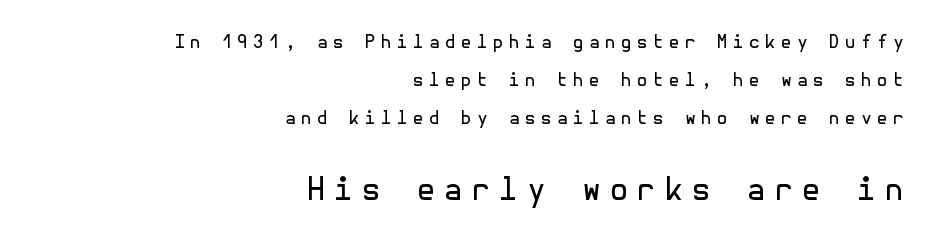
{"serif": "no", "italic": "no", "bold": "no", "weight": "regular", "width": "normal", "x_height": "medium", "underline": "no", "align": "right", "line_spacing": "loose", "line_spacing_ratio": 2.11, "letter_spacing": "wide", "letter_spacing_em": 0.27, "larger_block": "second", "size_ratio": 1.72, "glyph_px": 31}
